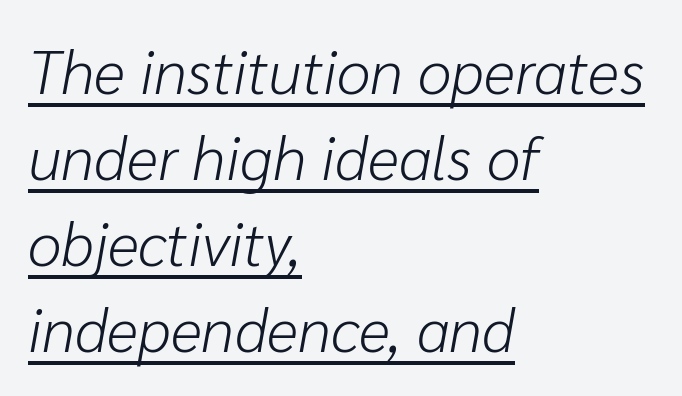
The passage is arranged the way most books set body copy — flush left. The specimen includes a rule beneath the text block's lines. Think standard paragraph weight, or any step lighter than that. The lines sit at an ordinary, default distance from one another.
